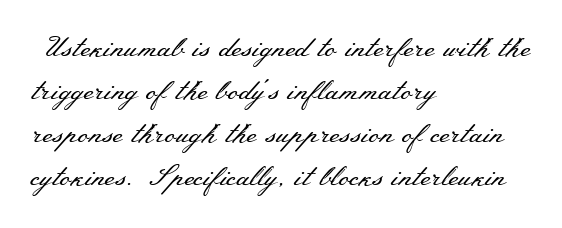
{"serif": "yes", "bold": "no", "weight": "regular", "width": "wide", "stroke_contrast": "medium", "x_height": "small", "monospaced": "no", "underline": "no", "align": "left", "line_spacing": "normal", "line_spacing_ratio": 1.54, "letter_spacing": "normal", "letter_spacing_em": 0.0, "glyph_px": 28}
